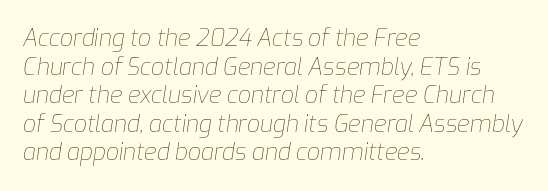
{"italic": "yes", "lean": "right", "slant_degrees": 9, "bold": "no", "underline": "no", "align": "left", "line_spacing_ratio": 1.24, "letter_spacing": "normal", "letter_spacing_em": 0.0, "glyph_px": 23}
